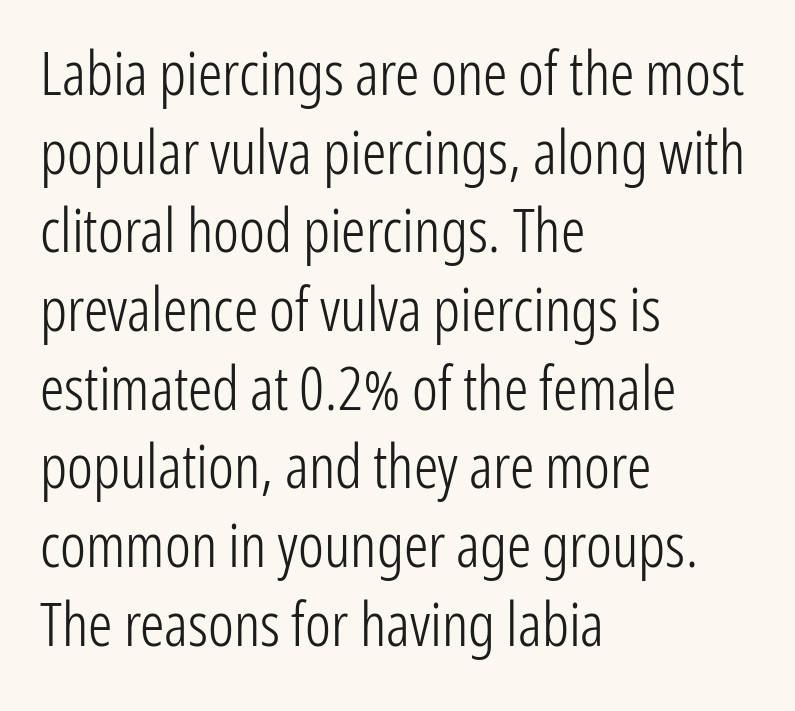
Each letter's strokes conclude bluntly, with no projecting serifs. A light-to-regular cut is what we see here. Default kerning and tracking; the words read as compact shapes. Normally led — the rows are evenly, conventionally spaced. The font's upright variant was chosen for this text.
